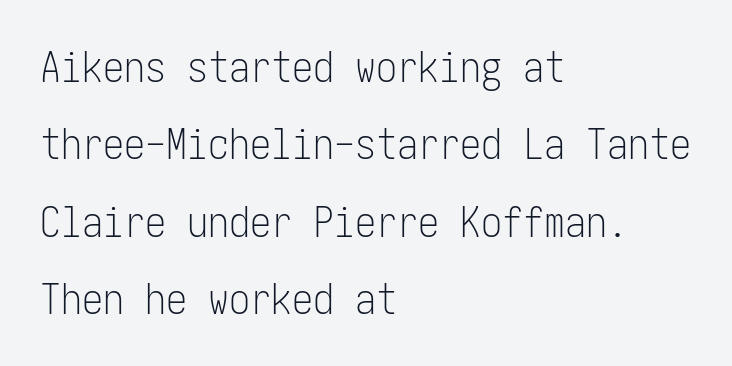
Q: Is the text bold? A: No.
Q: Is the text italic (slanted)? A: No, it is upright.
Q: Is the typeface a serif or a sans-serif typeface? A: Sans-serif.
Q: Is the text underlined? A: No.
Q: How is the paragraph aligned? A: Left-aligned.
Q: Is the spacing between letters normal or unusually wide? A: Normal.
Q: Width (condensed, normal, or wide)? A: Condensed.
Q: Stroke contrast? A: Low.
Q: x-height? A: Medium.
